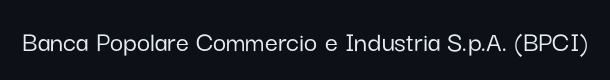
The image shows 29 px sans-serif type, upright; set normal letter spacing, not underlined; low stroke contrast and a medium x-height.
